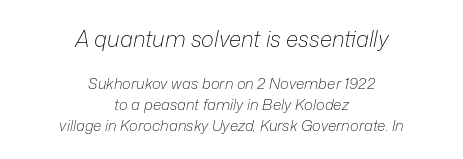
{"italic": "yes", "lean": "right", "slant_degrees": 12, "bold": "no", "underline": "no", "align": "center", "line_spacing": "normal", "line_spacing_ratio": 1.41, "letter_spacing": "normal", "letter_spacing_em": 0.0, "larger_block": "first", "size_ratio": 1.47, "glyph_px": 22}
